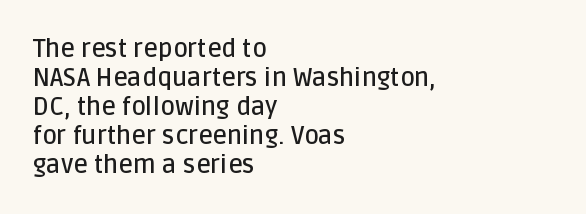
The image shows 25 px text type, upright; set left-aligned, line spacing 1.16x, normal letter spacing, not underlined.
